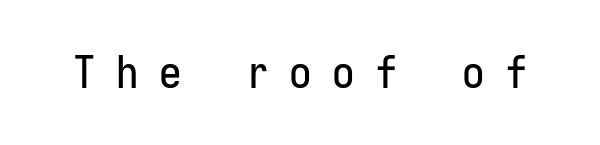
Q: Is the text italic (slanted)? A: No, it is upright.
Q: Is the typeface a serif or a sans-serif typeface? A: Sans-serif.
Q: Is the text underlined? A: No.
Q: Is the spacing between letters normal or unusually wide? A: Unusually wide.
Q: Width (condensed, normal, or wide)? A: Condensed.
Q: Stroke contrast? A: Low.
Q: x-height? A: Medium.
Q: Monospaced? A: Yes.
